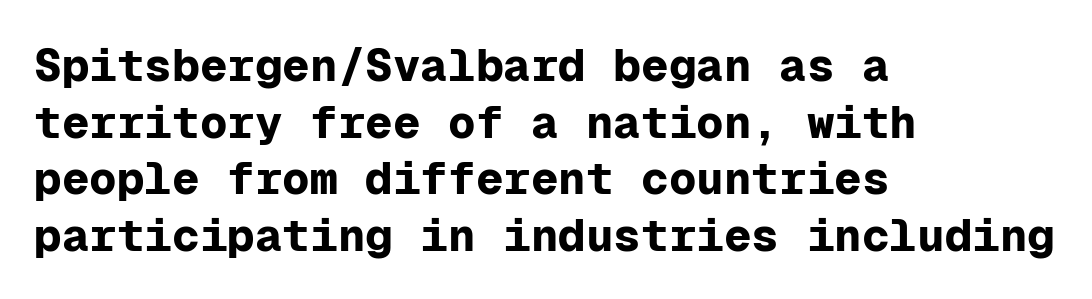
The image shows 46 px bold sans-serif type, upright, monospaced; set left-aligned, line spacing 1.23x, normal letter spacing, not underlined; low stroke contrast and a medium x-height.
